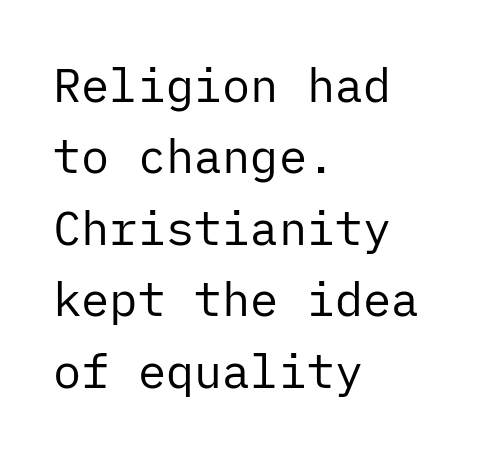
If you measured baseline to baseline, you'd find a middling distance. These glyphs show unthickened strokes, regular width or finer. Each letter's strokes conclude bluntly, with no projecting serifs. These lines keep a tight, regular rhythm from letter to letter. The passage shown is not underscored anywhere. Compared with a centered layout, this one pins lines to the left instead.
